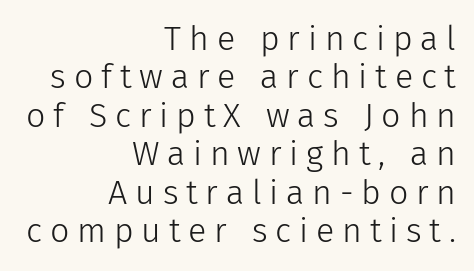
Q: Is the text bold? A: No.
Q: Is the text italic (slanted)? A: No, it is upright.
Q: Is the typeface a serif or a sans-serif typeface? A: Sans-serif.
Q: Is the text underlined? A: No.
Q: How is the paragraph aligned? A: Right-aligned.
Q: Is the spacing between letters normal or unusually wide? A: Unusually wide.
Q: Is the spacing between lines tight, normal or loose? A: Tight.
Q: Width (condensed, normal, or wide)? A: Normal.
Q: Stroke contrast? A: Low.
Q: x-height? A: Medium.
Q: Monospaced? A: No.
